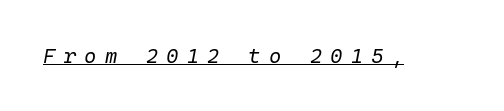
Has an underline been added? It has. These glyphs show unthickened strokes, regular width or finer. These lines were composed using italics. Display-style spreading of the glyphs; the letterfit is very open.
